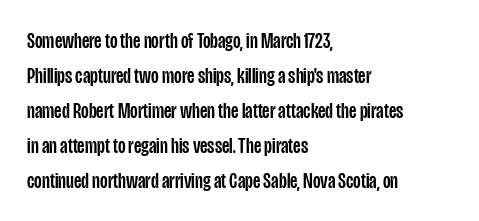
{"italic": "no", "underline": "no", "align": "left", "line_spacing": "normal", "line_spacing_ratio": 1.59, "letter_spacing": "normal", "letter_spacing_em": 0.0, "glyph_px": 22}
